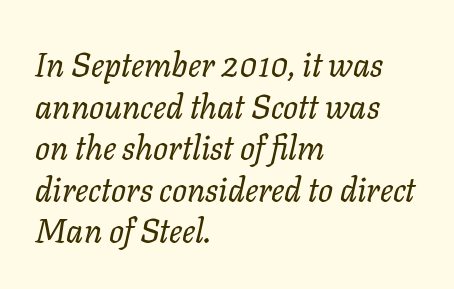
{"italic": "yes", "lean": "right", "slant_degrees": 11, "bold": "no", "weight": "regular", "width": "normal", "stroke_contrast": "low", "x_height": "medium", "monospaced": "no", "underline": "no", "align": "left", "line_spacing": "normal", "line_spacing_ratio": 1.26, "letter_spacing": "normal", "letter_spacing_em": 0.0, "glyph_px": 33}
